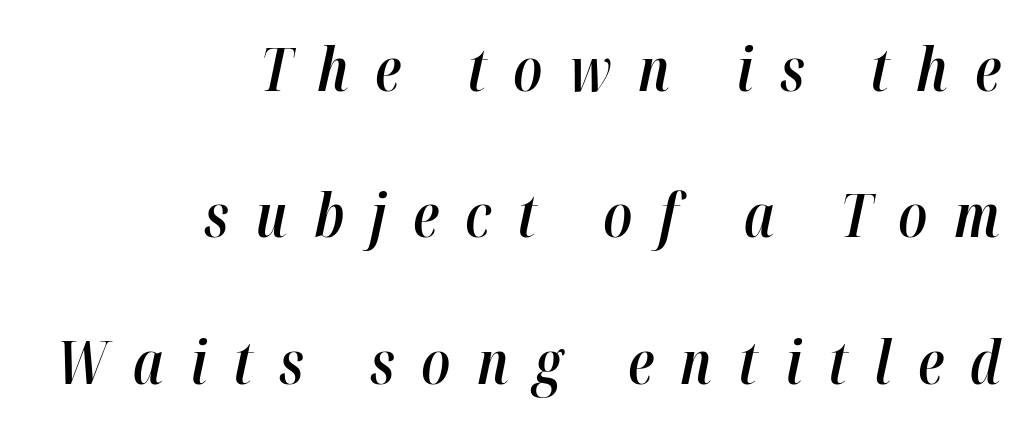
Q: Is the text bold? A: Semi-bold.
Q: Is the text italic (slanted)? A: Yes, it leans right by about 12 degrees.
Q: Is the text underlined? A: No.
Q: How is the paragraph aligned? A: Right-aligned.
Q: Is the spacing between letters normal or unusually wide? A: Unusually wide.
Q: Is the spacing between lines tight, normal or loose? A: Loose.
Q: Width (condensed, normal, or wide)? A: Condensed.
Q: Stroke contrast? A: High.
Q: x-height? A: Medium.
Q: Monospaced? A: No.
